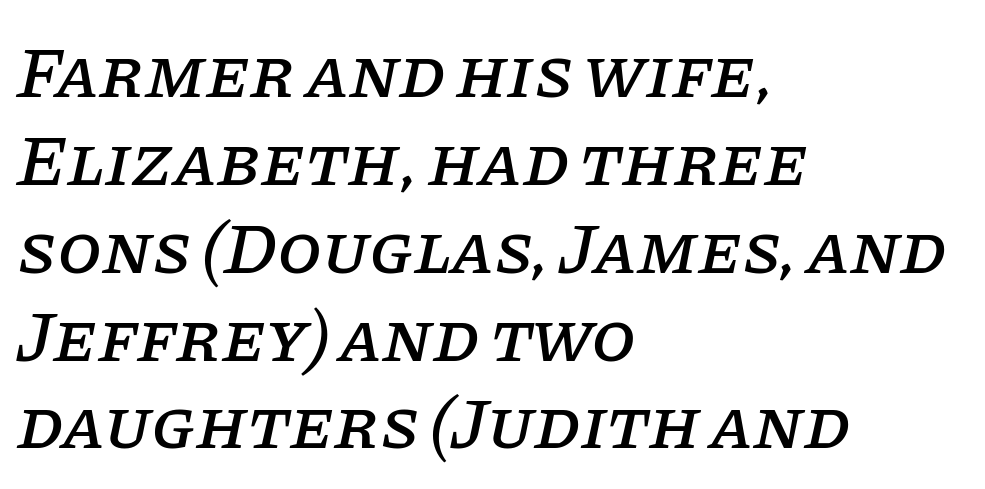
The image shows 72 px serif type, italic (leaning right); set left-aligned, line spacing 1.22x, normal letter spacing, not underlined; low stroke contrast and a large x-height.
